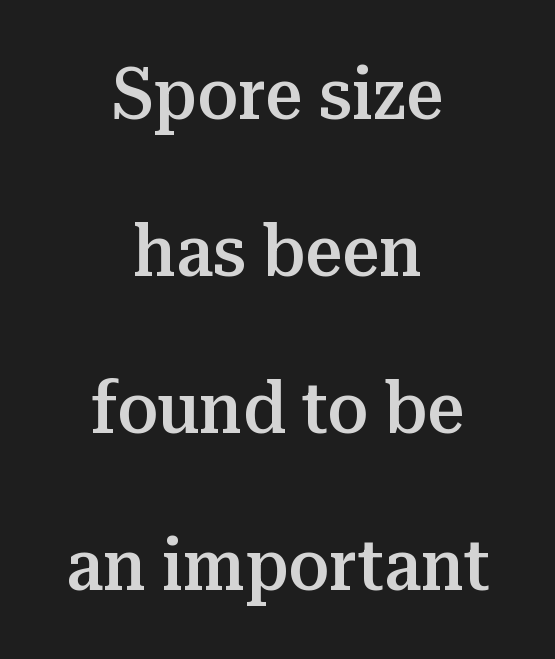
Serifs: yes, visible at the terminals of the letterforms. Does the weight exceed regular? Yes, but only to semibold. The rag falls on both sides of this text block equally. Here the designer chose a conventional face with non-uniform glyph widths. The font's upright variant was chosen for this text.
